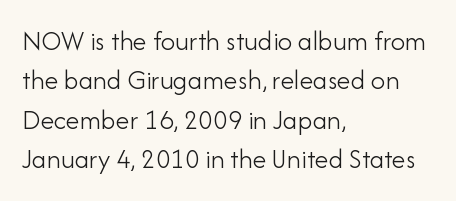
The image shows 28 px light sans-serif type, upright; set left-aligned, normal line spacing (1.41x), normal letter spacing, not underlined; low stroke contrast and a small x-height.
